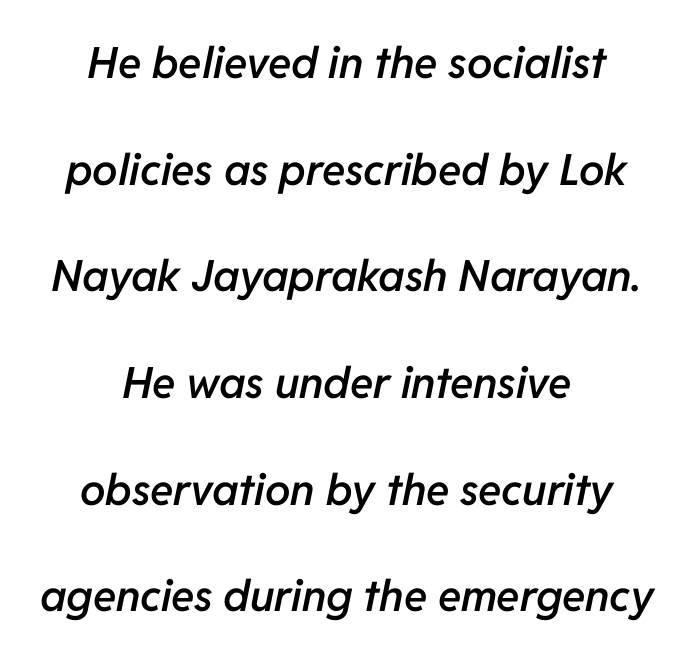
The image shows 43 px semibold type, italic (leaning right); set centered, loose line spacing (2.48x), normal letter spacing, not underlined; low stroke contrast and a medium x-height.
